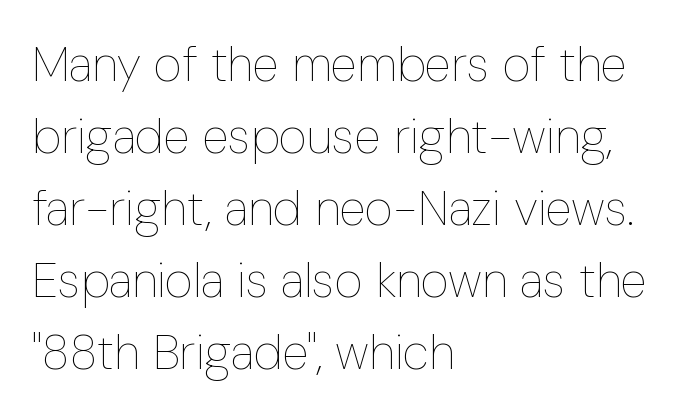
Q: Is the text bold? A: No.
Q: Is the text italic (slanted)? A: No, it is upright.
Q: Is the text underlined? A: No.
Q: How is the paragraph aligned? A: Left-aligned.
Q: Is the spacing between letters normal or unusually wide? A: Normal.
Q: Is the spacing between lines tight, normal or loose? A: Normal.
Q: Width (condensed, normal, or wide)? A: Condensed.
Q: Stroke contrast? A: Low.
Q: x-height? A: Medium.
Q: Monospaced? A: No.
